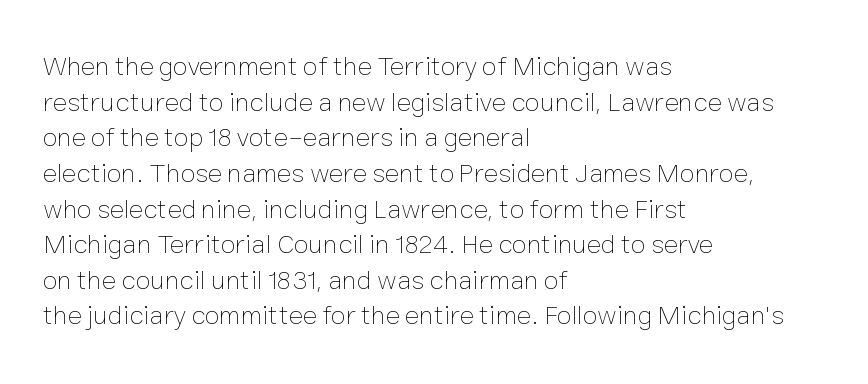
Q: Is the text bold? A: No.
Q: Is the text italic (slanted)? A: No, it is upright.
Q: Is the text underlined? A: No.
Q: How is the paragraph aligned? A: Left-aligned.
Q: Is the spacing between letters normal or unusually wide? A: Normal.
Q: Is the spacing between lines tight, normal or loose? A: Normal.
